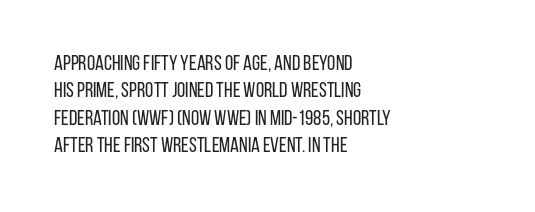
Q: Is the text bold? A: No.
Q: Is the text italic (slanted)? A: No, it is upright.
Q: Is the text underlined? A: No.
Q: How is the paragraph aligned? A: Left-aligned.
Q: Is the spacing between letters normal or unusually wide? A: Normal.
Q: Is the spacing between lines tight, normal or loose? A: Normal.
